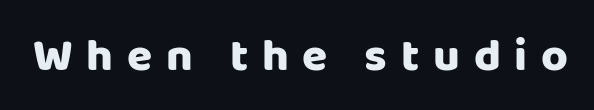
Q: Is the text italic (slanted)? A: No, it is upright.
Q: Is the typeface a serif or a sans-serif typeface? A: Sans-serif.
Q: Is the text underlined? A: No.
Q: Is the spacing between letters normal or unusually wide? A: Unusually wide.
Q: Width (condensed, normal, or wide)? A: Normal.
Q: Stroke contrast? A: Low.
Q: x-height? A: Large.
Q: Monospaced? A: No.
